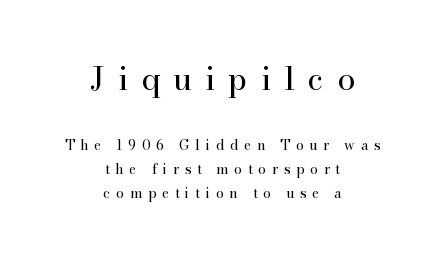
{"serif": "yes", "italic": "no", "bold": "no", "weight": "regular", "width": "normal", "stroke_contrast": "high", "x_height": "small", "monospaced": "no", "underline": "no", "align": "center", "line_spacing_ratio": 1.71, "letter_spacing": "wide", "letter_spacing_em": 0.41, "larger_block": "first", "size_ratio": 2.29, "glyph_px": 32}
